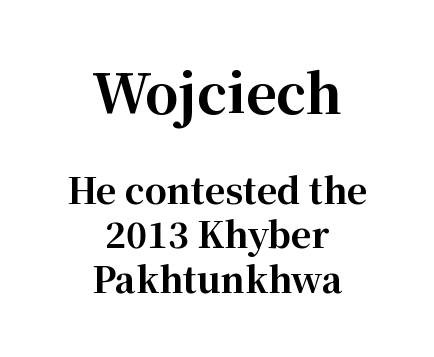
Q: Is the text bold? A: Yes.
Q: Is the text italic (slanted)? A: No, it is upright.
Q: Is the typeface a serif or a sans-serif typeface? A: Serif.
Q: Is the text underlined? A: No.
Q: How is the paragraph aligned? A: Centered.
Q: Is the spacing between letters normal or unusually wide? A: Normal.
Q: Is the spacing between lines tight, normal or loose? A: Normal.
Q: Which block of text is set in a larger size, the first (top) or the second (bottom)? A: The first (top) one.
Q: Width (condensed, normal, or wide)? A: Normal.
Q: Stroke contrast? A: High.
Q: x-height? A: Medium.
Q: Monospaced? A: No.
